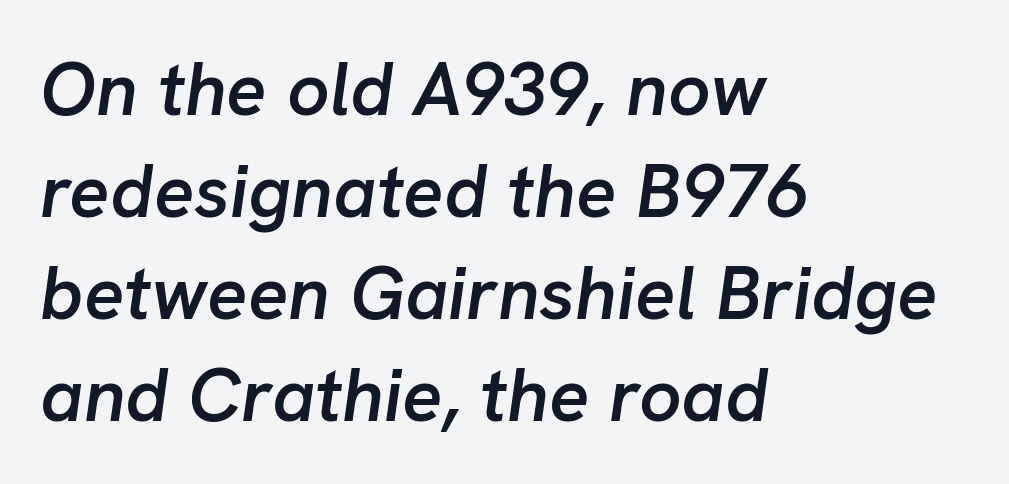
{"italic": "yes", "lean": "right", "slant_degrees": 8, "bold": "semi", "weight": "semibold", "width": "normal", "stroke_contrast": "low", "x_height": "medium", "monospaced": "no", "underline": "no", "align": "left", "line_spacing": "normal", "line_spacing_ratio": 1.36, "letter_spacing": "normal", "letter_spacing_em": 0.0, "glyph_px": 75}
